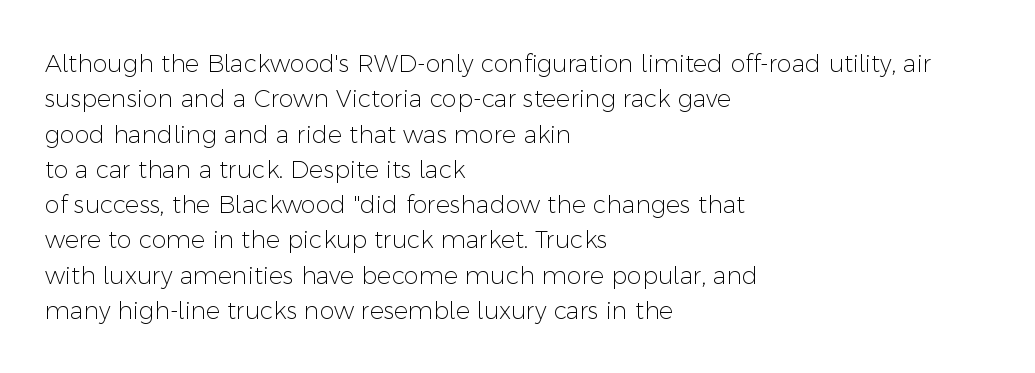
{"italic": "no", "bold": "no", "underline": "no", "align": "left", "line_spacing": "normal", "line_spacing_ratio": 1.47, "letter_spacing": "normal", "letter_spacing_em": 0.0, "glyph_px": 24}
